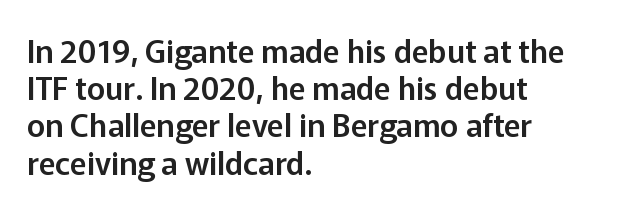
The image shows 31 px sans-serif type, upright; set left-aligned, line spacing 1.2x, normal letter spacing, not underlined; low stroke contrast and a medium x-height.
